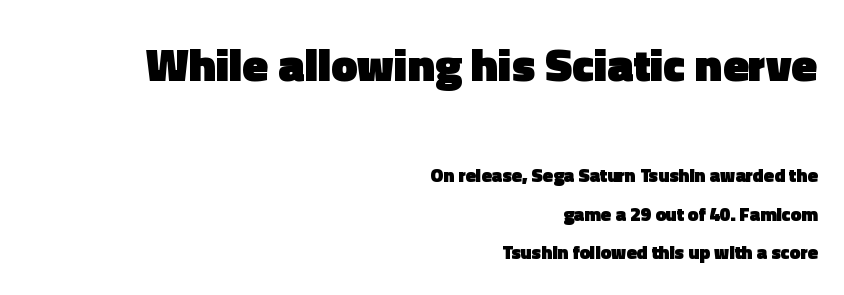
The image shows 47 px heavy sans-serif type, upright; set right-aligned, loose line spacing (2.03x), normal letter spacing, not underlined; the first (top) block is 2.47x larger; a medium x-height.
